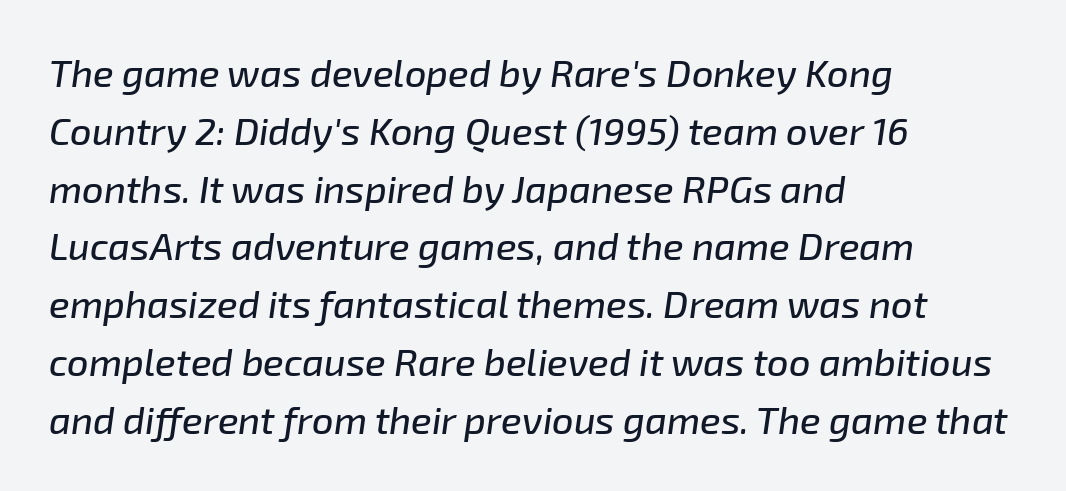
{"italic": "yes", "lean": "right", "slant_degrees": 8, "width": "normal", "stroke_contrast": "low", "x_height": "medium", "monospaced": "no", "underline": "no", "align": "left", "line_spacing": "normal", "line_spacing_ratio": 1.52, "letter_spacing": "normal", "letter_spacing_em": 0.0, "glyph_px": 38}
